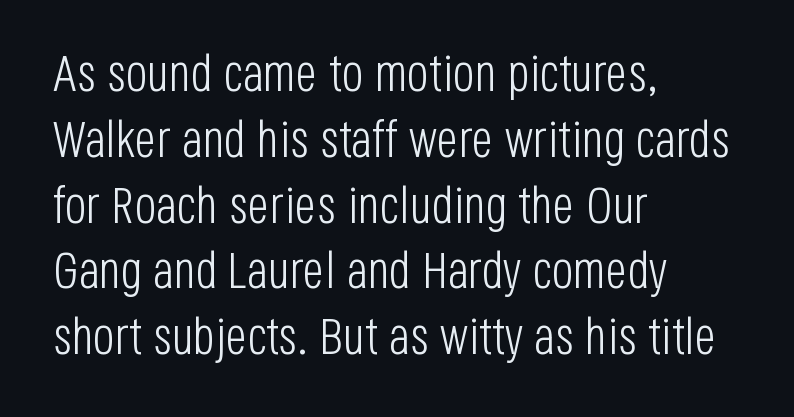
{"serif": "no", "italic": "no", "bold": "no", "weight": "light", "width": "condensed", "stroke_contrast": "low", "x_height": "large", "monospaced": "no", "underline": "no", "align": "left", "line_spacing": "normal", "line_spacing_ratio": 1.29, "letter_spacing": "normal", "letter_spacing_em": 0.0, "glyph_px": 51}
